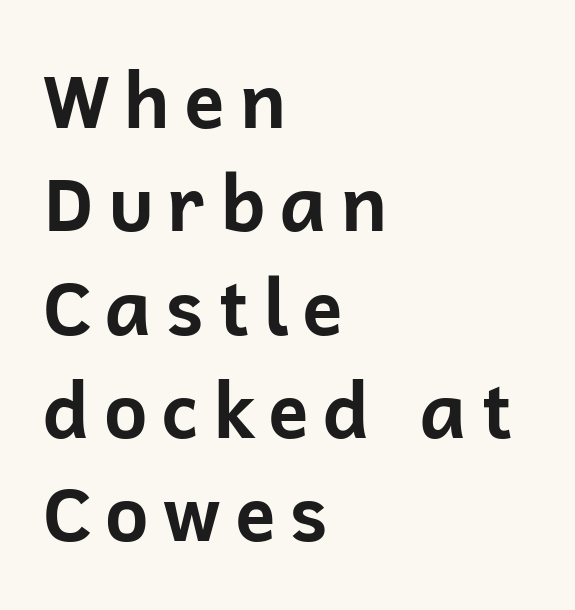
{"serif": "no", "italic": "no", "bold": "yes", "weight": "bold", "width": "normal", "stroke_contrast": "low", "x_height": "medium", "monospaced": "no", "underline": "no", "align": "left", "line_spacing": "normal", "line_spacing_ratio": 1.36, "glyph_px": 76}
